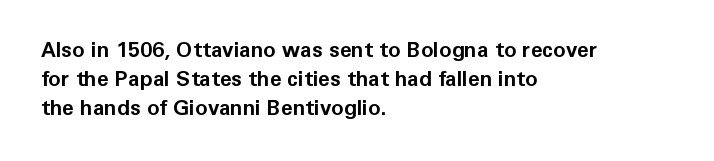
{"italic": "no", "bold": "yes", "underline": "no", "align": "left", "line_spacing": "normal", "line_spacing_ratio": 1.37, "letter_spacing": "normal", "letter_spacing_em": 0.0, "glyph_px": 21}
